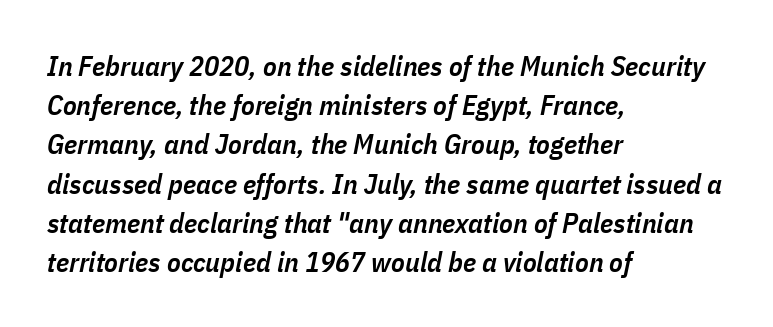
Q: Is the text bold? A: Semi-bold.
Q: Is the text italic (slanted)? A: Yes, it leans right by about 11 degrees.
Q: Is the text underlined? A: No.
Q: How is the paragraph aligned? A: Left-aligned.
Q: Is the spacing between letters normal or unusually wide? A: Normal.
Q: Is the spacing between lines tight, normal or loose? A: Normal.
Q: Width (condensed, normal, or wide)? A: Condensed.
Q: Stroke contrast? A: Low.
Q: x-height? A: Medium.
Q: Monospaced? A: No.
